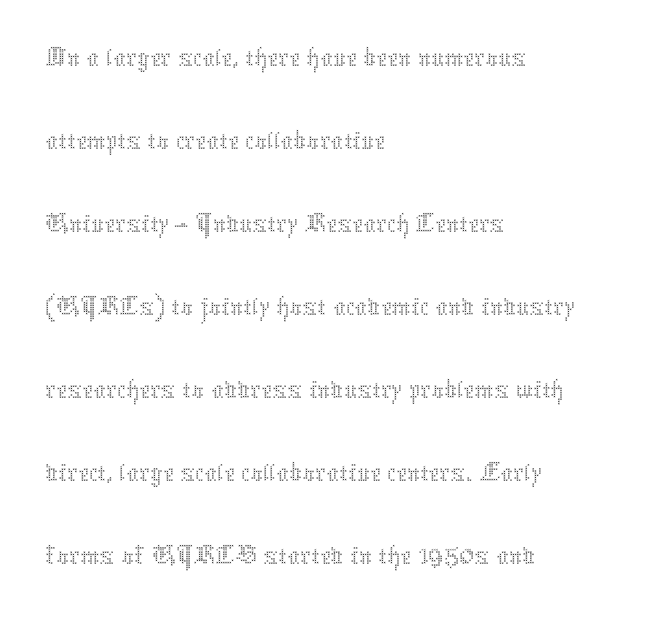
{"italic": "no", "bold": "no", "weight": "thin", "width": "normal", "stroke_contrast": "medium", "x_height": "medium", "monospaced": "no", "underline": "no", "align": "left", "line_spacing": "normal", "line_spacing_ratio": 1.36, "letter_spacing": "normal", "letter_spacing_em": 0.0, "glyph_px": 61}
